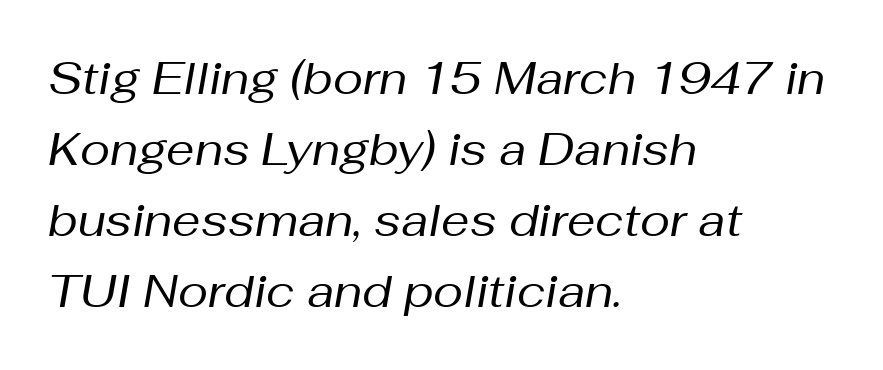
The image shows 45 px regular-weight type, italic (leaning right); set left-aligned, normal line spacing (1.58x), normal letter spacing, not underlined; medium stroke contrast and a medium x-height.
